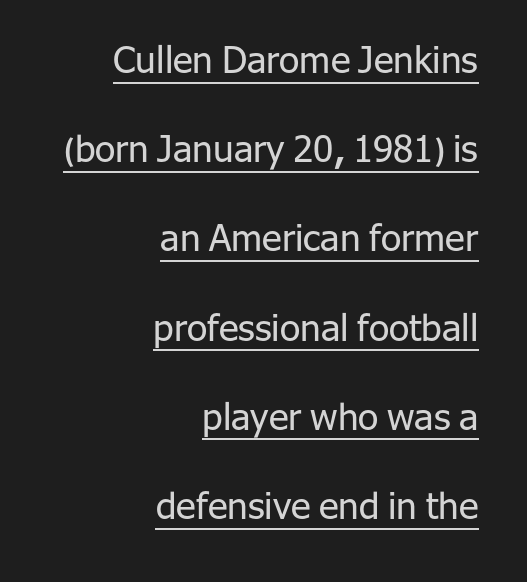
{"serif": "no", "italic": "no", "bold": "no", "weight": "regular", "width": "normal", "stroke_contrast": "low", "x_height": "medium", "monospaced": "no", "underline": "yes", "align": "right", "line_spacing": "loose", "line_spacing_ratio": 2.41, "letter_spacing": "normal", "letter_spacing_em": 0.0, "glyph_px": 37}
